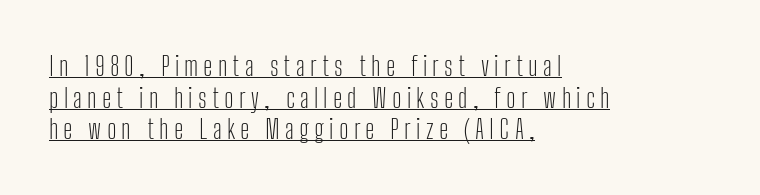
These characters rest on top of a visible drawn line. A student would call this left alignment; a typographer would say flush left, rag right. The letters stand straight up with perfectly vertical stems. Is the stroke heavy? The answer is a plain regular-or-lighter.
